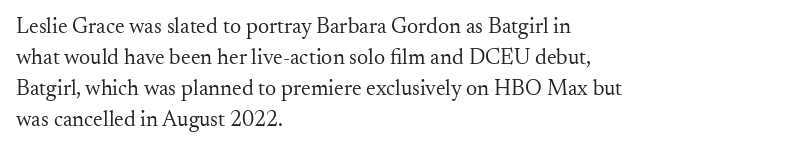
The image shows 22 px text type, upright; set left-aligned, normal line spacing (1.41x), normal letter spacing, not underlined.
